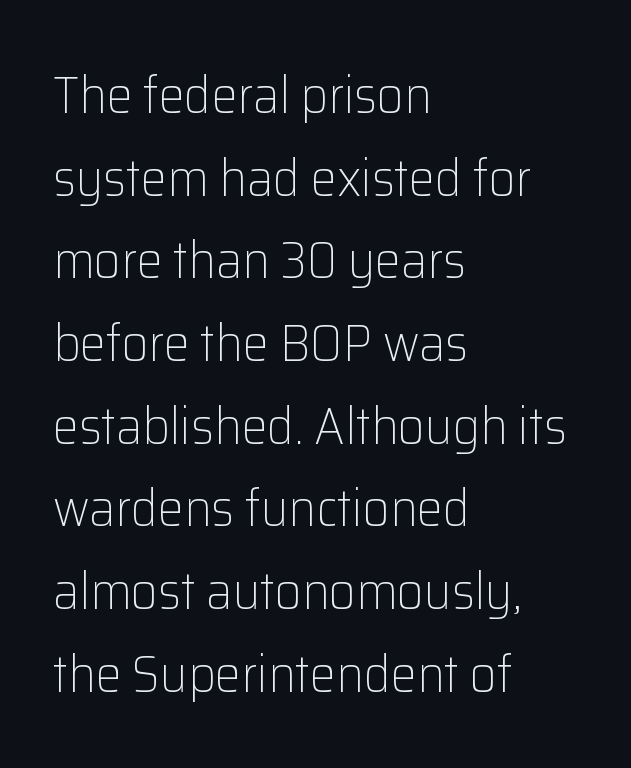
{"serif": "no", "italic": "no", "bold": "no", "weight": "light", "width": "normal", "stroke_contrast": "low", "x_height": "medium", "monospaced": "no", "underline": "no", "align": "left", "line_spacing": "normal", "line_spacing_ratio": 1.59, "letter_spacing": "normal", "letter_spacing_em": 0.0, "glyph_px": 52}
